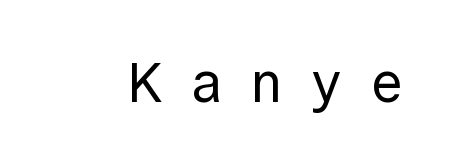
Q: Is the text bold? A: No.
Q: Is the text italic (slanted)? A: No, it is upright.
Q: Is the typeface a serif or a sans-serif typeface? A: Sans-serif.
Q: Is the text underlined? A: No.
Q: Is the spacing between letters normal or unusually wide? A: Unusually wide.
Q: Width (condensed, normal, or wide)? A: Normal.
Q: x-height? A: Medium.
Q: Monospaced? A: Yes.
